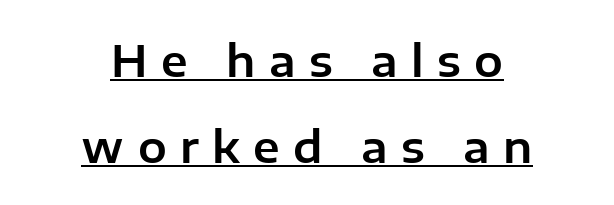
The image shows 43 px sans-serif type, upright; set centered, loose line spacing (2.0x), unusually wide letter spacing (+0.31 em), underlined; low stroke contrast and a medium x-height.
